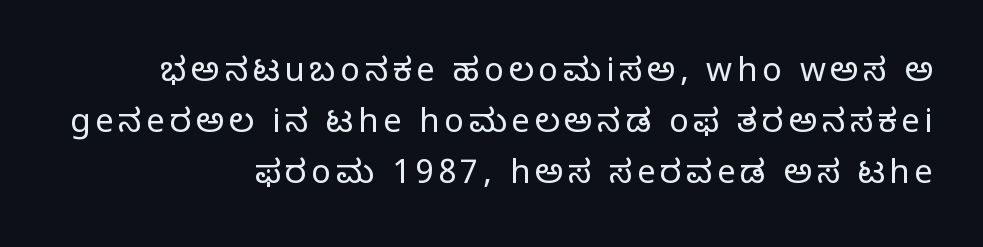
The image shows 33 px light sans-serif type, upright; set right-aligned, normal line spacing (1.54x), not underlined; low stroke contrast and a medium x-height.
